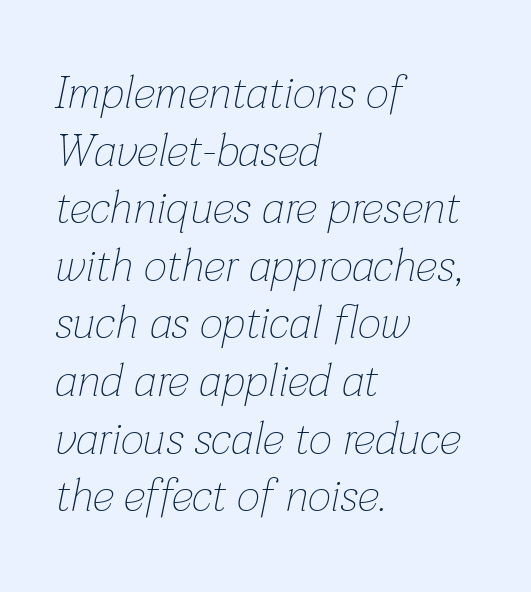
If you drew a line through each stem, it would be angled. Honestly, the row spacing looks completely unremarkable. Leftover space on each line is placed entirely after the last word. Glyph-to-glyph distance matches everyday printed text.
